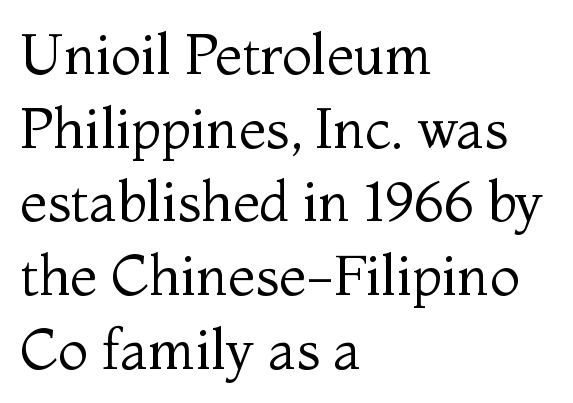
Q: Is the text bold? A: No.
Q: Is the text italic (slanted)? A: No, it is upright.
Q: Is the typeface a serif or a sans-serif typeface? A: Serif.
Q: Is the text underlined? A: No.
Q: How is the paragraph aligned? A: Left-aligned.
Q: Is the spacing between letters normal or unusually wide? A: Normal.
Q: Is the spacing between lines tight, normal or loose? A: Normal.
Q: Width (condensed, normal, or wide)? A: Normal.
Q: Stroke contrast? A: Medium.
Q: x-height? A: Medium.
Q: Monospaced? A: No.
